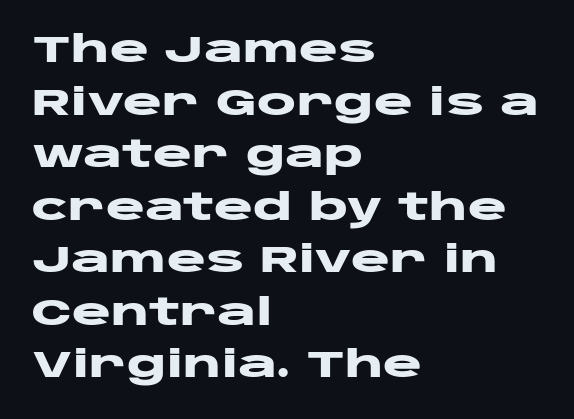
Q: Is the text bold? A: Yes.
Q: Is the text italic (slanted)? A: No, it is upright.
Q: Is the typeface a serif or a sans-serif typeface? A: Sans-serif.
Q: Is the text underlined? A: No.
Q: How is the paragraph aligned? A: Left-aligned.
Q: Is the spacing between letters normal or unusually wide? A: Normal.
Q: Is the spacing between lines tight, normal or loose? A: Normal.
Q: Width (condensed, normal, or wide)? A: Wide.
Q: Stroke contrast? A: Low.
Q: x-height? A: Large.
Q: Monospaced? A: No.
